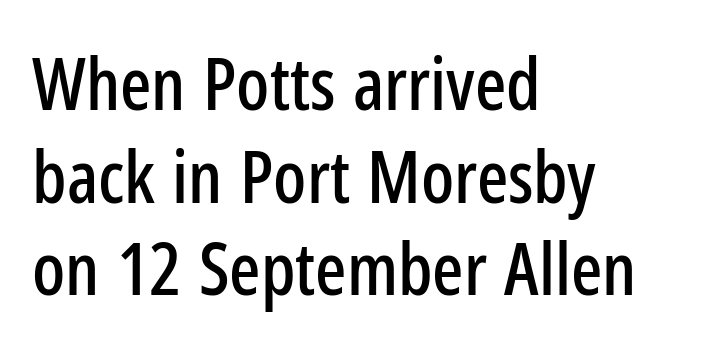
{"serif": "no", "italic": "no", "width": "condensed", "stroke_contrast": "low", "x_height": "medium", "monospaced": "no", "underline": "no", "align": "left", "line_spacing": "normal", "line_spacing_ratio": 1.27, "letter_spacing": "normal", "letter_spacing_em": 0.0, "glyph_px": 73}
